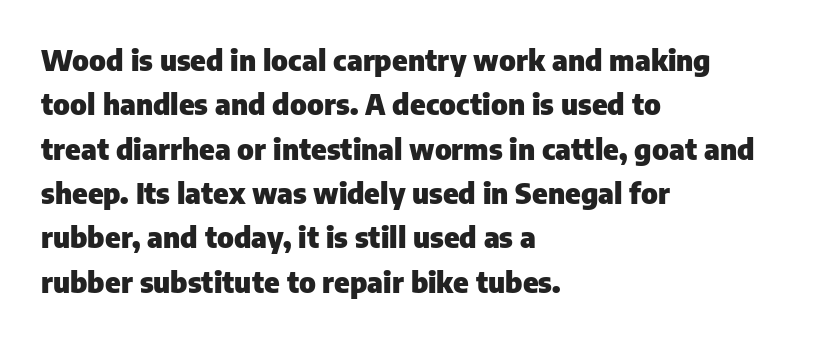
Each word holds together tightly as a unit, with standard inter-letter gaps. How would I describe the line gaps? Plain and ordinary. Chunky letters — that's bold for sure. A student would call this left alignment; a typographer would say flush left, rag right.
